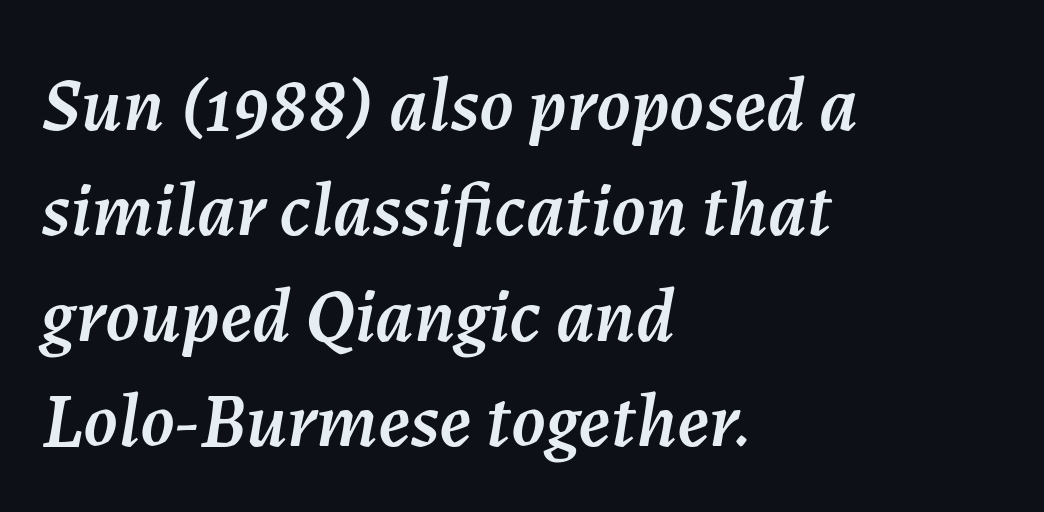
{"italic": "yes", "lean": "right", "slant_degrees": 7, "width": "normal", "stroke_contrast": "medium", "x_height": "medium", "monospaced": "no", "underline": "no", "align": "left", "line_spacing": "normal", "line_spacing_ratio": 1.37, "letter_spacing": "normal", "letter_spacing_em": 0.0, "glyph_px": 77}
